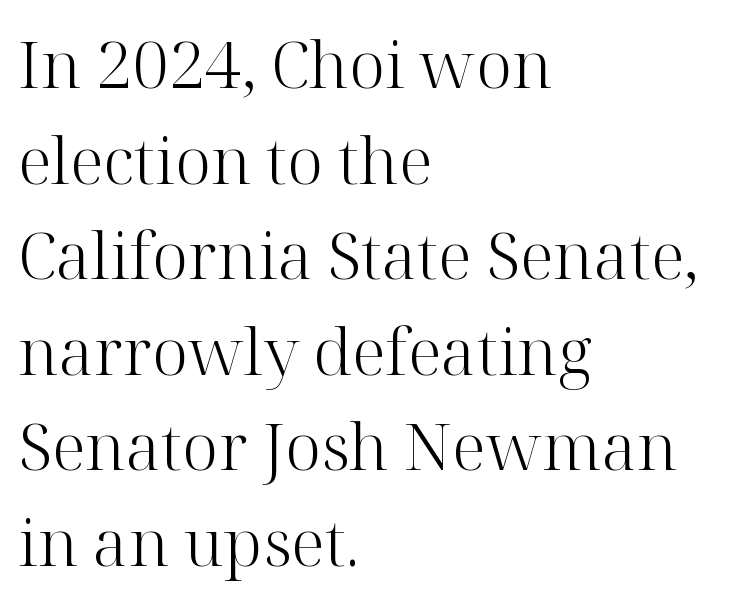
The image shows 65 px light serif type, upright; set left-aligned, normal line spacing (1.47x), normal letter spacing, not underlined; high stroke contrast and a medium x-height.
